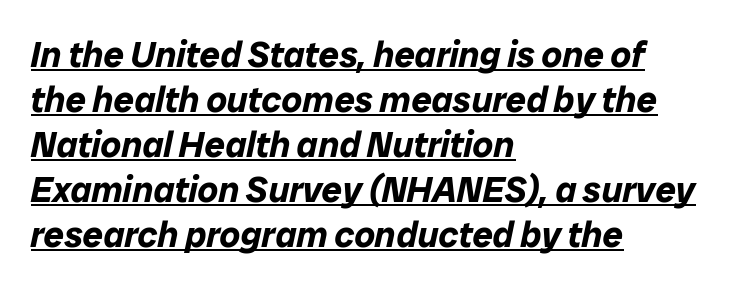
Honestly, the letter spacing is just normal — you wouldn't notice it. The paragraph shown leans on its left margin. How would I describe the line gaps? Plain and ordinary. The face used here is proportionally spaced, like ordinary book or web type. Has an underline been added? It has. Quick note: italic.
